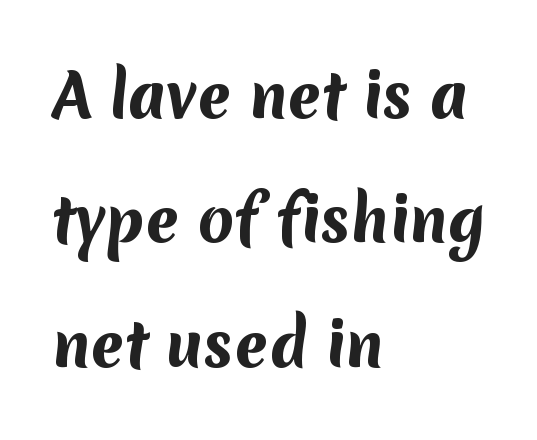
The image shows 59 px bold sans-serif type; set left-aligned, loose line spacing (2.11x), normal letter spacing, not underlined; medium stroke contrast and a medium x-height.
